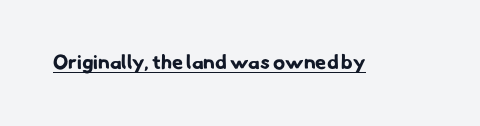
The image shows 20 px bold type; set normal letter spacing, underlined.
